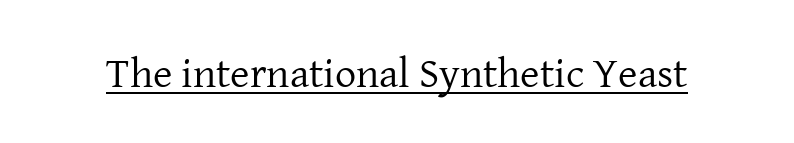
Q: Is the text bold? A: No.
Q: Is the text italic (slanted)? A: No, it is upright.
Q: Is the typeface a serif or a sans-serif typeface? A: Serif.
Q: Is the text underlined? A: Yes.
Q: Is the spacing between letters normal or unusually wide? A: Normal.
Q: Width (condensed, normal, or wide)? A: Normal.
Q: Stroke contrast? A: Low.
Q: x-height? A: Medium.
Q: Monospaced? A: No.
